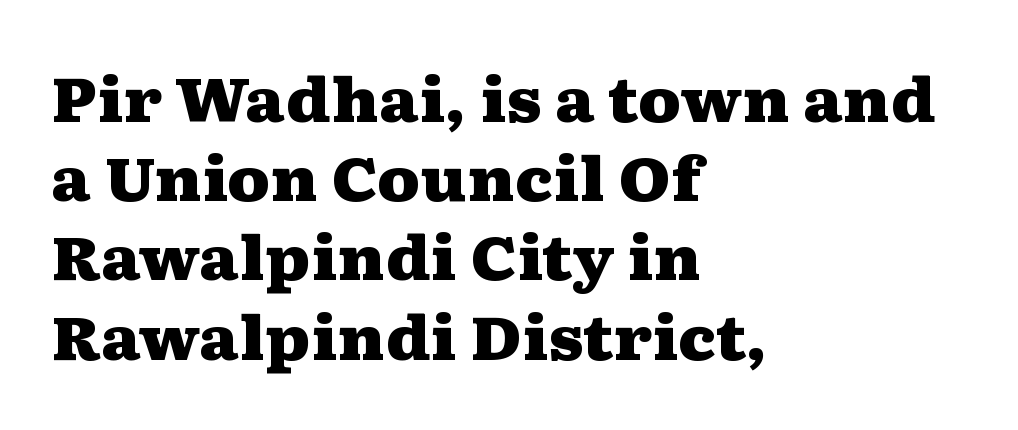
The lines sit at an ordinary, default distance from one another. Does the type have serifs? Yes, each stem ends in a small foot. Thick stems and heavy bowls — unmistakably bold. All the whitespace from short lines collects on the right.
